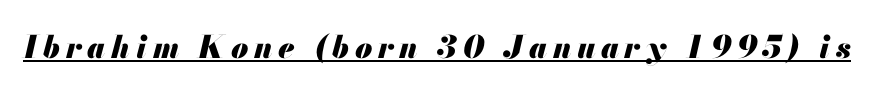
Designer's note — italics engaged. Plenty of ink on the page — the face is bold. Looks like regular typesetting: each glyph gets only the width it needs. Every word sits above its own underline.
